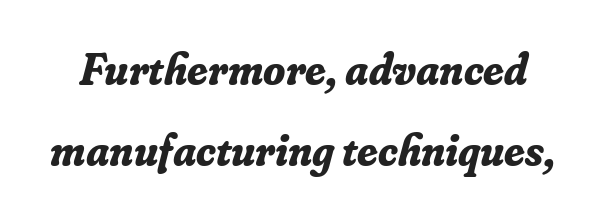
The image shows 45 px bold serif type, italic (leaning right); set line spacing 1.79x, normal letter spacing, not underlined; low stroke contrast and a small x-height.
